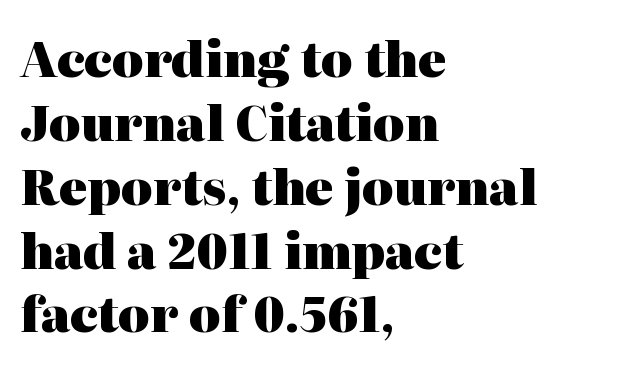
{"serif": "yes", "italic": "no", "bold": "yes", "weight": "heavy", "width": "normal", "stroke_contrast": "high", "x_height": "medium", "monospaced": "no", "underline": "no", "align": "left", "line_spacing": "normal", "line_spacing_ratio": 1.33, "letter_spacing": "normal", "letter_spacing_em": 0.0, "glyph_px": 48}
